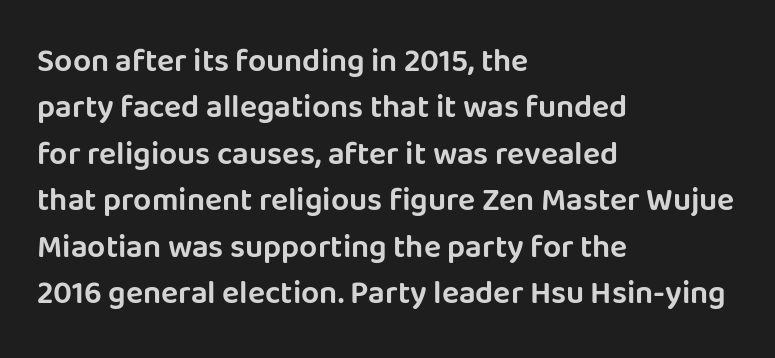
The area under the type is left untouched. Which margin do the lines hug? The left one — the right edge is uneven. A typesetter would call this proportional, since set widths differ per character. Italic? Not at all — the glyphs are vertical. Check where the strokes stop: nothing finishes them off — pure sans. Look at the tracking — it's just the regular setting, nothing added.
